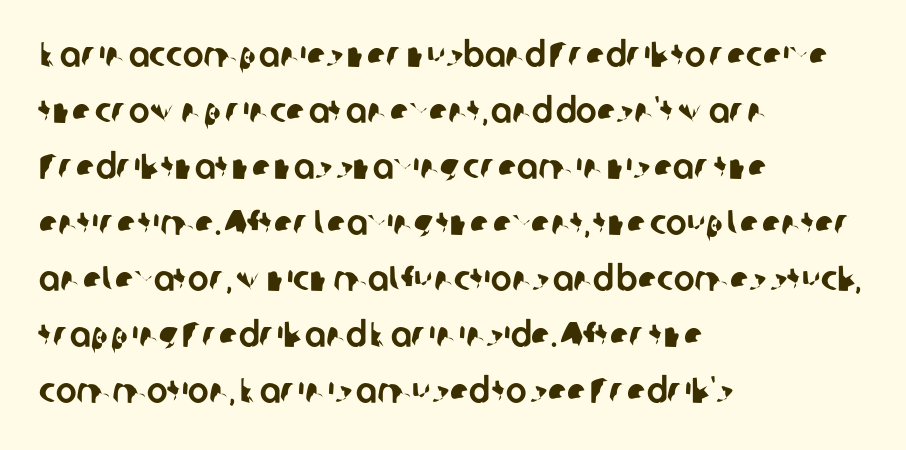
Q: Is the typeface a serif or a sans-serif typeface? A: Sans-serif.
Q: Is the text underlined? A: No.
Q: How is the paragraph aligned? A: Left-aligned.
Q: Is the spacing between letters normal or unusually wide? A: Normal.
Q: Is the spacing between lines tight, normal or loose? A: Normal.
Q: Width (condensed, normal, or wide)? A: Normal.
Q: Stroke contrast? A: Low.
Q: x-height? A: Medium.
Q: Monospaced? A: No.
